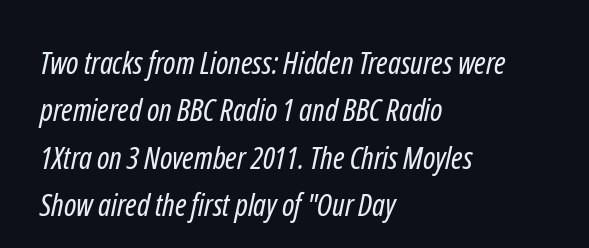
Q: Is the text bold? A: No.
Q: Is the typeface a serif or a sans-serif typeface? A: Sans-serif.
Q: Is the text underlined? A: No.
Q: How is the paragraph aligned? A: Left-aligned.
Q: Is the spacing between letters normal or unusually wide? A: Normal.
Q: Is the spacing between lines tight, normal or loose? A: Normal.
Q: Width (condensed, normal, or wide)? A: Condensed.
Q: Stroke contrast? A: Low.
Q: x-height? A: Medium.
Q: Monospaced? A: No.
